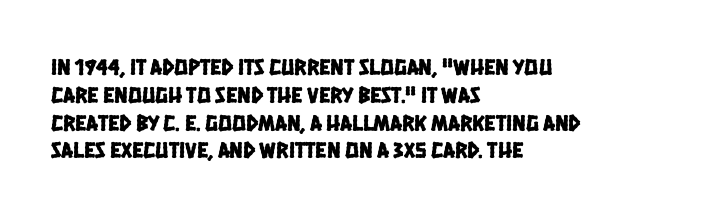
Q: Is the text underlined? A: No.
Q: How is the paragraph aligned? A: Left-aligned.
Q: Is the spacing between letters normal or unusually wide? A: Normal.
